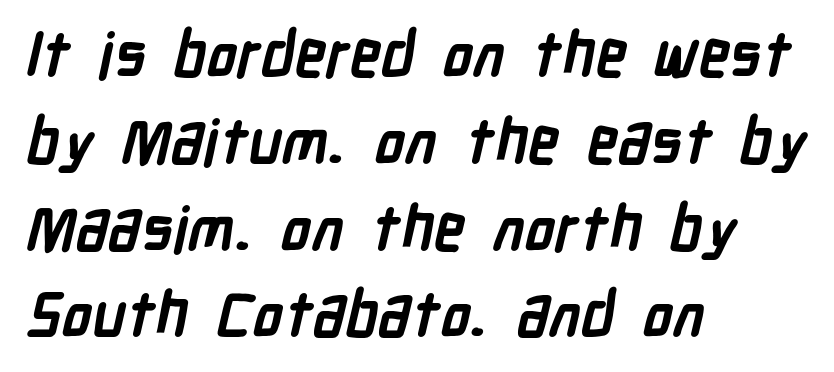
The image shows 62 px semibold, condensed sans-serif type; set left-aligned, normal line spacing (1.4x), normal letter spacing, not underlined; low stroke contrast and a medium x-height.
